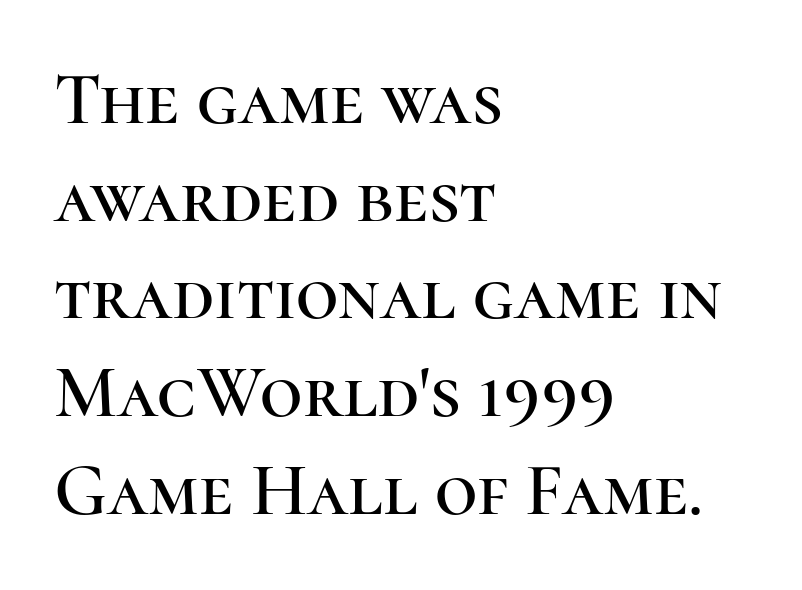
{"serif": "yes", "italic": "no", "width": "normal", "stroke_contrast": "high", "x_height": "medium", "monospaced": "no", "underline": "no", "align": "left", "line_spacing": "normal", "line_spacing_ratio": 1.32, "letter_spacing": "normal", "letter_spacing_em": 0.0, "glyph_px": 74}
